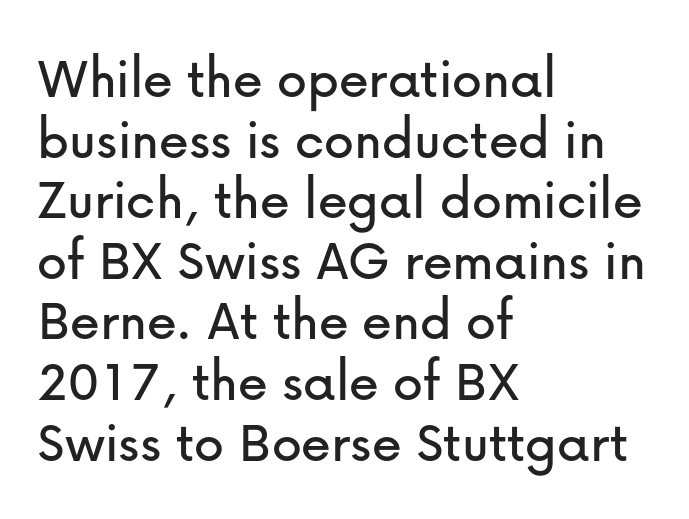
{"serif": "no", "italic": "no", "width": "normal", "stroke_contrast": "low", "x_height": "medium", "monospaced": "no", "underline": "no", "align": "left", "line_spacing": "tight", "line_spacing_ratio": 1.01, "letter_spacing": "normal", "letter_spacing_em": 0.0, "glyph_px": 60}
